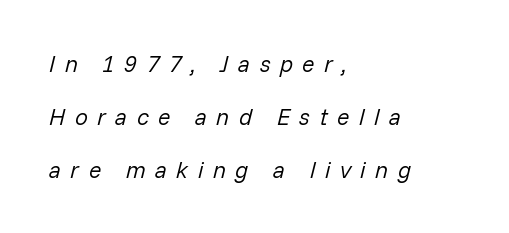
Q: Is the text bold? A: No.
Q: Is the text italic (slanted)? A: Yes, it leans right by about 14 degrees.
Q: Is the text underlined? A: No.
Q: How is the paragraph aligned? A: Left-aligned.
Q: Is the spacing between letters normal or unusually wide? A: Unusually wide.
Q: Is the spacing between lines tight, normal or loose? A: Loose.
